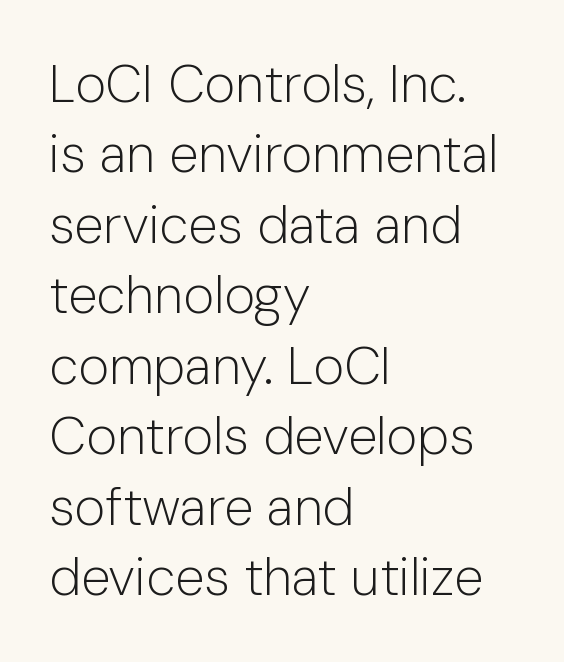
The image shows 53 px light sans-serif type, upright; set left-aligned, normal line spacing (1.33x), normal letter spacing, not underlined; low stroke contrast and a medium x-height.
